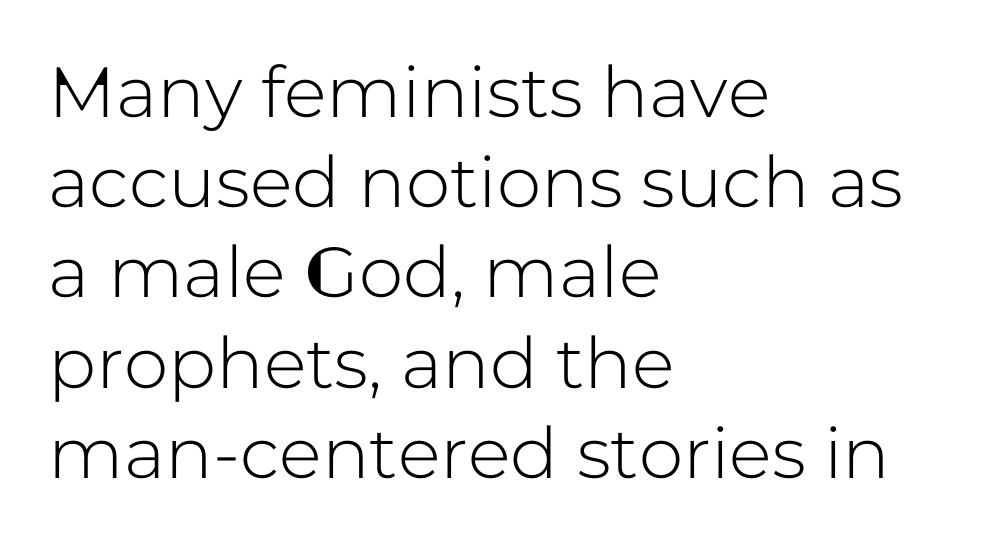
Each word holds together tightly as a unit, with standard inter-letter gaps. Is there any slant? The stems are plumb. Each letter keeps its own natural width here, so spacing adapts to shape. You can tell from the bare stems that sans-serif type was used. Only glyphs here, with clear space below each row.
